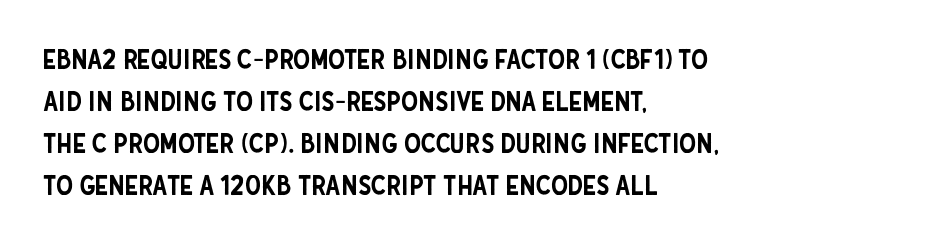
The image shows 27 px text type, upright; set left-aligned, normal line spacing (1.56x), normal letter spacing, not underlined.
